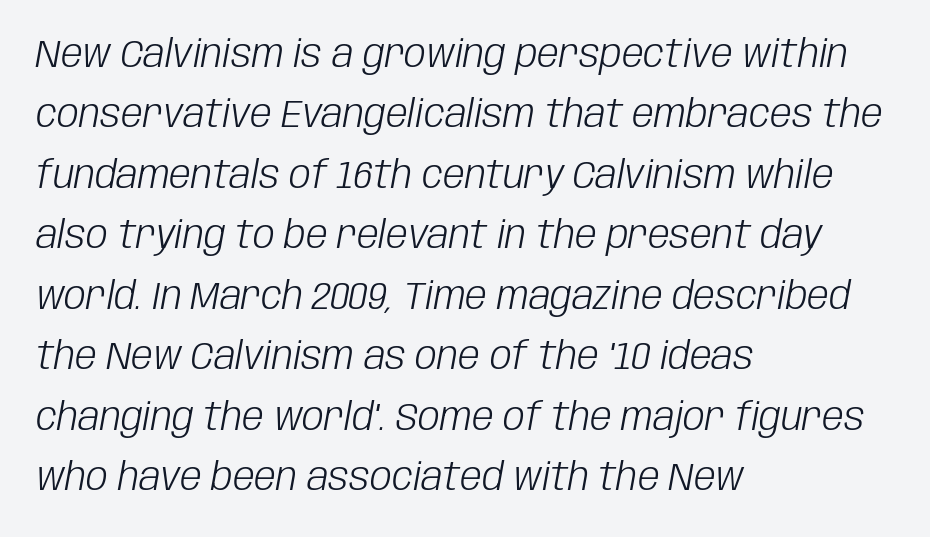
Q: Is the text bold? A: No.
Q: Is the text italic (slanted)? A: Yes, it leans right by about 10 degrees.
Q: Is the text underlined? A: No.
Q: How is the paragraph aligned? A: Left-aligned.
Q: Is the spacing between letters normal or unusually wide? A: Normal.
Q: Is the spacing between lines tight, normal or loose? A: Normal.
Q: Width (condensed, normal, or wide)? A: Condensed.
Q: Stroke contrast? A: Low.
Q: x-height? A: Large.
Q: Monospaced? A: No.
